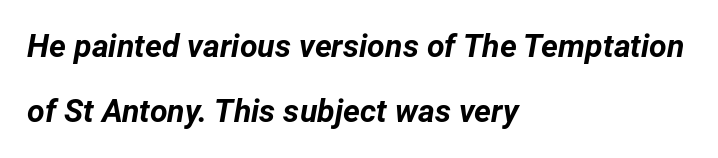
The image shows 32 px bold type, italic (leaning right); set left-aligned, loose line spacing (2.04x), normal letter spacing, not underlined; low stroke contrast and a medium x-height.
